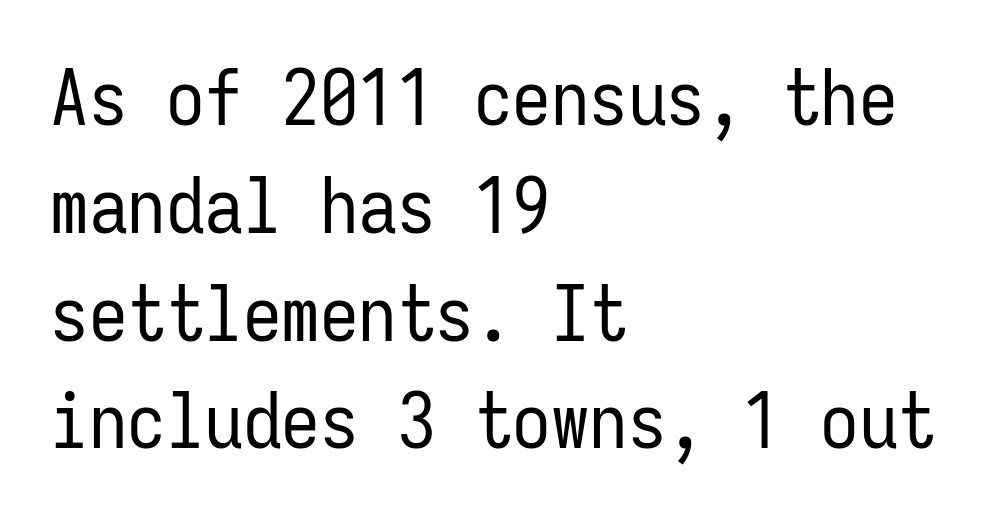
Q: Is the text bold? A: No.
Q: Is the text italic (slanted)? A: No, it is upright.
Q: Is the typeface a serif or a sans-serif typeface? A: Sans-serif.
Q: Is the text underlined? A: No.
Q: How is the paragraph aligned? A: Left-aligned.
Q: Is the spacing between letters normal or unusually wide? A: Normal.
Q: Is the spacing between lines tight, normal or loose? A: Normal.
Q: Width (condensed, normal, or wide)? A: Condensed.
Q: Stroke contrast? A: Low.
Q: x-height? A: Medium.
Q: Monospaced? A: Yes.
